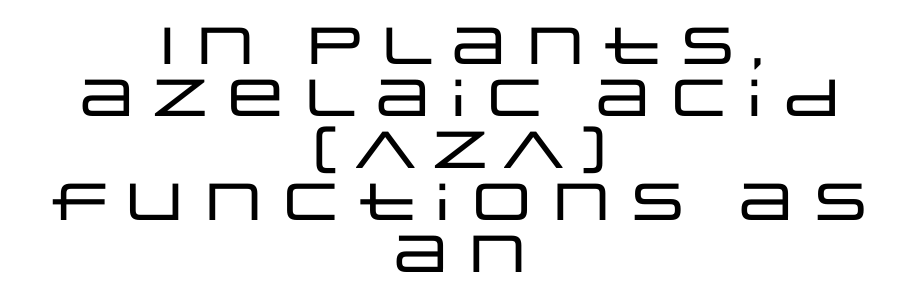
The letters advance in unequal steps, a hallmark of proportional type. Compared with typical paragraphs, the rows here are closer together. If you drew a line through each stem, it would be perfectly vertical. Only glyphs here, with clear space below each row. Is the block centered? Yes — each line is placed symmetrically about the middle.
